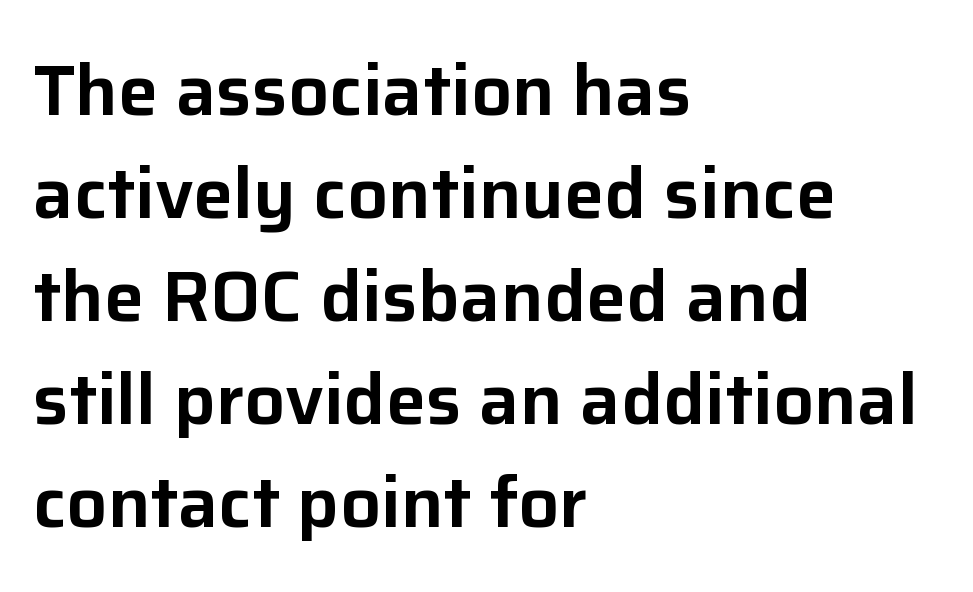
If you measured baseline to baseline, you'd find a middling distance. A typesetter would call this proportional, since set widths differ per character. The letters sit at their default tracking, neither squeezed nor spread. The specimen omits any rule beneath the text block's lines. Does the lettering tilt? It doesn't — this is upright. The type family on display is of the sans-serif kind.
